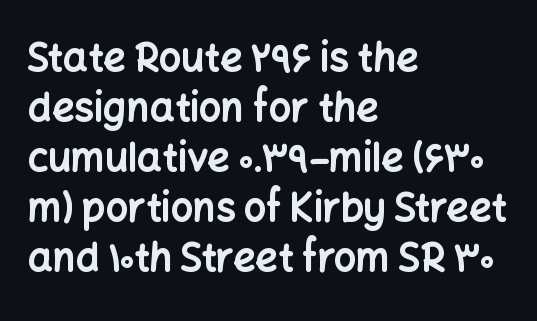
{"serif": "no", "italic": "no", "bold": "yes", "weight": "bold", "width": "normal", "stroke_contrast": "low", "x_height": "medium", "monospaced": "no", "underline": "no", "align": "left", "line_spacing": "normal", "line_spacing_ratio": 1.28, "letter_spacing": "normal", "letter_spacing_em": 0.0, "glyph_px": 39}
